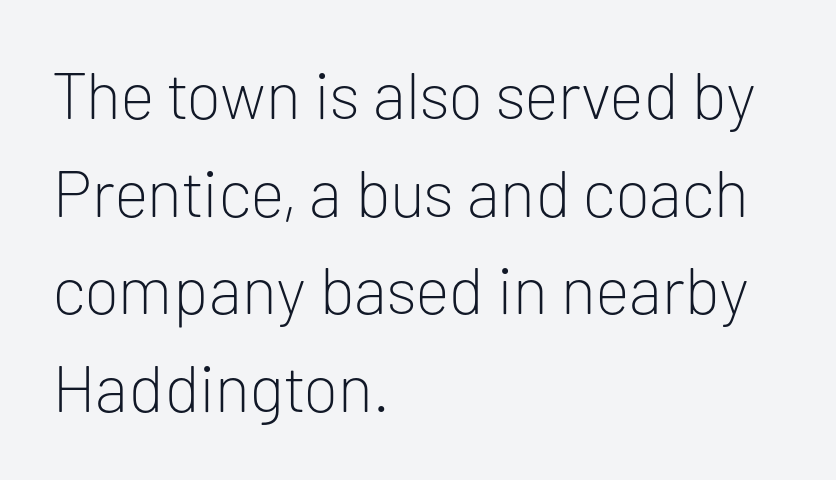
Q: Is the text bold? A: No.
Q: Is the text italic (slanted)? A: No, it is upright.
Q: Is the typeface a serif or a sans-serif typeface? A: Sans-serif.
Q: Is the text underlined? A: No.
Q: How is the paragraph aligned? A: Left-aligned.
Q: Is the spacing between letters normal or unusually wide? A: Normal.
Q: Is the spacing between lines tight, normal or loose? A: Normal.
Q: Width (condensed, normal, or wide)? A: Normal.
Q: Stroke contrast? A: Low.
Q: x-height? A: Medium.
Q: Monospaced? A: No.
